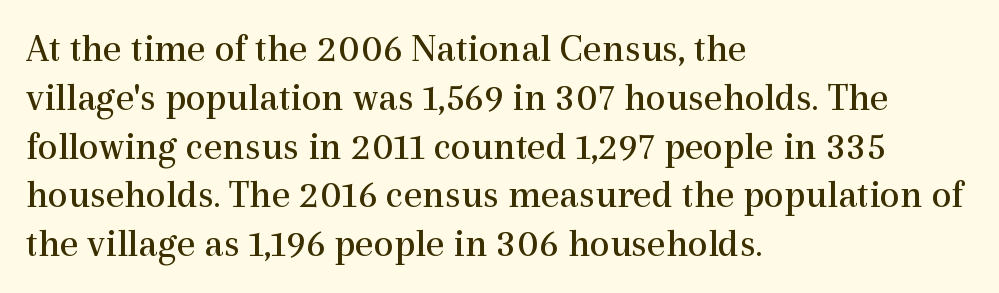
When letters stand straight like this, we call the style roman or upright. Caption: multi-line text, flush left, ragged right. Lines of text with bare space underneath. A typesetter would call this proportional, since set widths differ per character.
